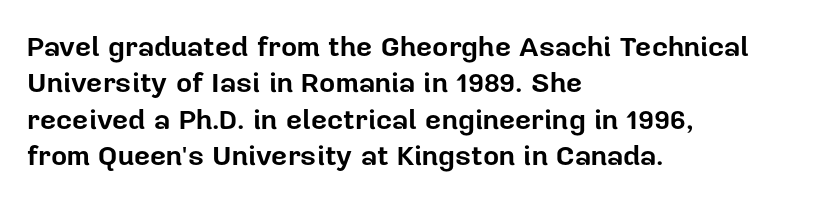
{"serif": "no", "italic": "no", "bold": "yes", "weight": "bold", "width": "normal", "stroke_contrast": "low", "x_height": "medium", "monospaced": "no", "underline": "no", "align": "left", "line_spacing": "normal", "line_spacing_ratio": 1.3, "letter_spacing": "normal", "letter_spacing_em": 0.0, "glyph_px": 28}
